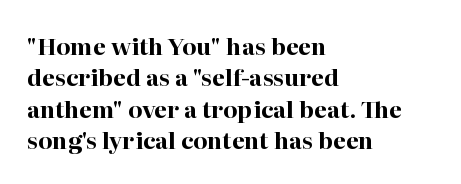
If you drew a line through each stem, it would be perfectly vertical. The face used here has the dense, thick strokes of a bold. All the whitespace from short lines collects on the right. Observe the ordinary spacing: letters are neighbours, not strangers. Rule under the text: the space is simply empty.
